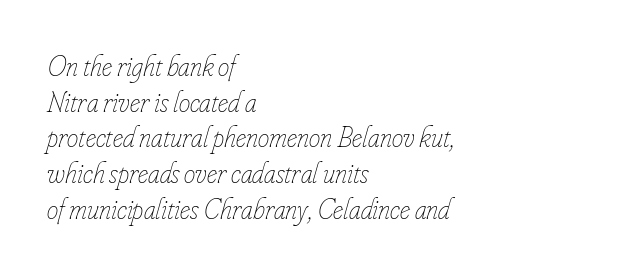
The letterforms sit at book weight or below. Observe the lean: these are italic letterforms. Spacing verdict: proportional, widths tailored to each character. Underlining? Definitely not there. The letters sit at their default tracking, neither squeezed nor spread. The paragraph shown leans on its left margin.
